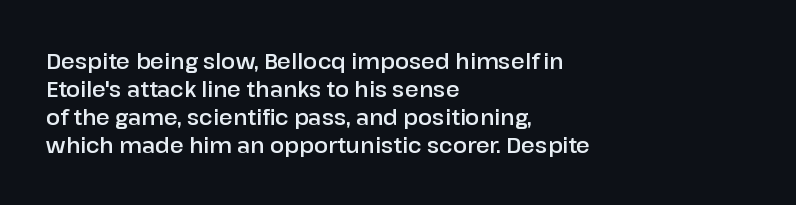
{"italic": "no", "underline": "no", "align": "left", "line_spacing": "normal", "line_spacing_ratio": 1.33, "letter_spacing": "normal", "letter_spacing_em": 0.0, "glyph_px": 21}
